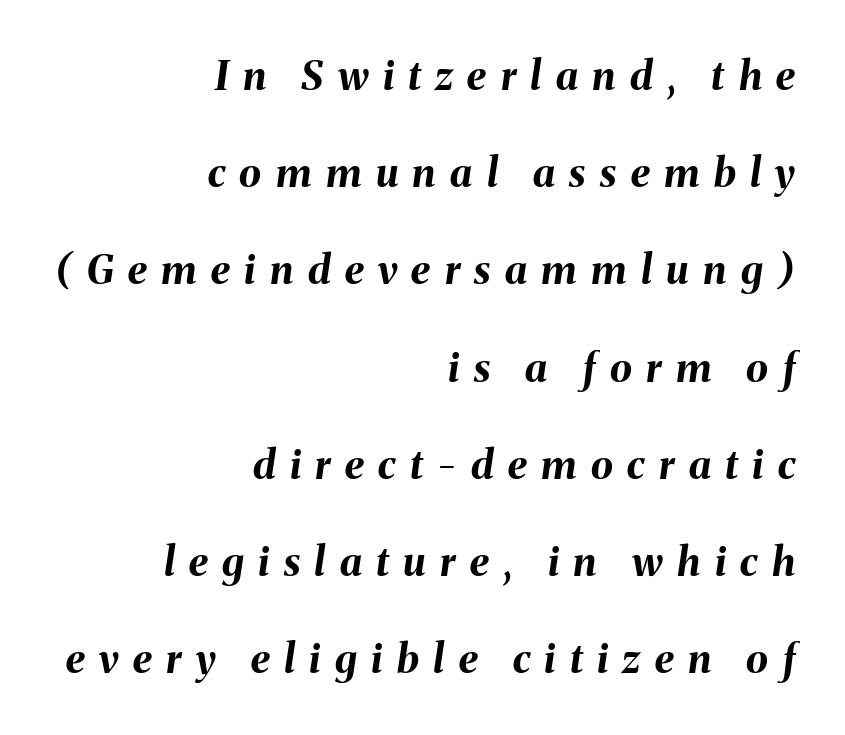
Q: Is the text bold? A: Yes.
Q: Is the text italic (slanted)? A: Yes, it leans right by about 8 degrees.
Q: Is the text underlined? A: No.
Q: How is the paragraph aligned? A: Right-aligned.
Q: Is the spacing between letters normal or unusually wide? A: Unusually wide.
Q: Is the spacing between lines tight, normal or loose? A: Loose.
Q: Width (condensed, normal, or wide)? A: Normal.
Q: Stroke contrast? A: Medium.
Q: x-height? A: Medium.
Q: Monospaced? A: No.
